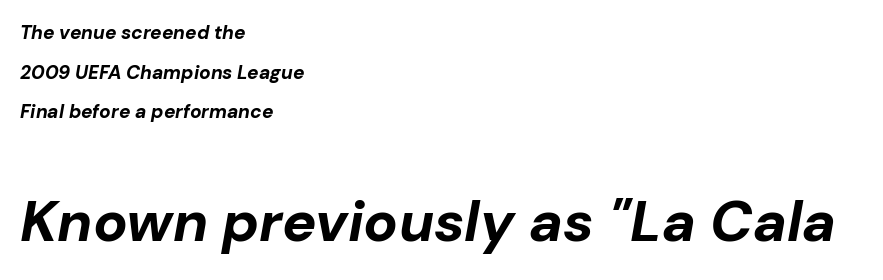
The glyphs look as if they've been sheared to an angle. The face used here appears at its bigger size in the lower chunk. You could not count columns in this text — the font is proportionally spaced. Where is the straight margin? On the left.
